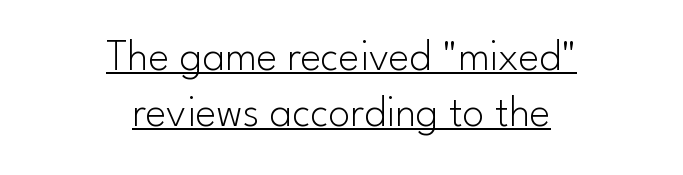
The space between consecutive lines is moderate. The words here are underlined. Posture: vertical. The weight would be labelled regular, book, light, or lighter still. Nobody touched the tracking dial on this one. Which margin do the lines hug? Neither — every line sits in the middle.
